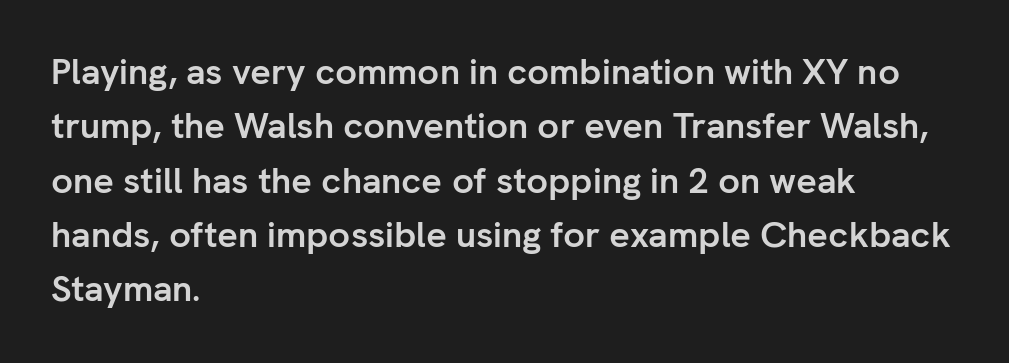
{"serif": "no", "italic": "no", "bold": "yes", "weight": "semibold", "width": "normal", "stroke_contrast": "low", "x_height": "medium", "monospaced": "no", "underline": "no", "align": "left", "line_spacing": "normal", "line_spacing_ratio": 1.51, "letter_spacing": "normal", "letter_spacing_em": 0.0, "glyph_px": 36}
